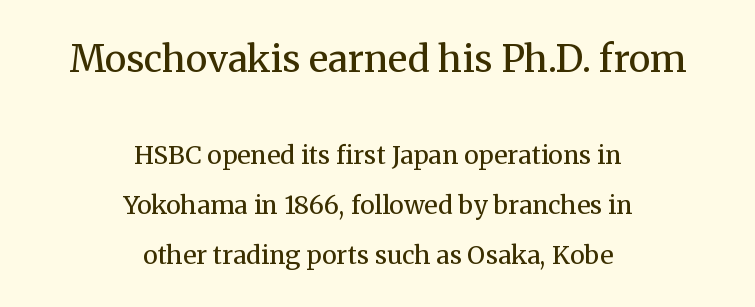
The image shows 37 px regular-weight serif type, upright; set centered, loose line spacing (2.01x), normal letter spacing, not underlined; the first (top) block is 1.48x larger; medium stroke contrast and a medium x-height.
